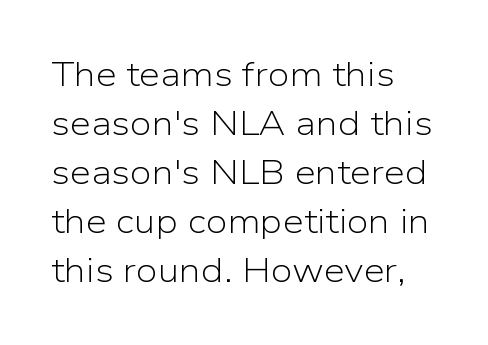
Q: Is the text bold? A: No.
Q: Is the text italic (slanted)? A: No, it is upright.
Q: Is the typeface a serif or a sans-serif typeface? A: Sans-serif.
Q: Is the text underlined? A: No.
Q: How is the paragraph aligned? A: Left-aligned.
Q: Is the spacing between letters normal or unusually wide? A: Normal.
Q: Is the spacing between lines tight, normal or loose? A: Normal.
Q: Width (condensed, normal, or wide)? A: Normal.
Q: Stroke contrast? A: Low.
Q: x-height? A: Medium.
Q: Monospaced? A: No.
